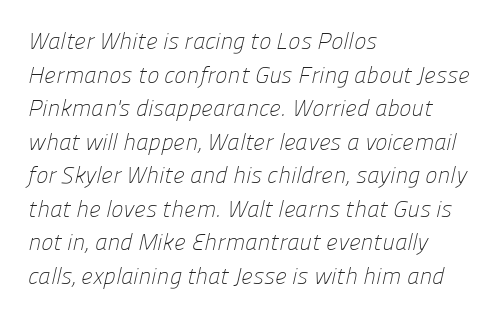
Q: Is the text bold? A: No.
Q: Is the text underlined? A: No.
Q: How is the paragraph aligned? A: Left-aligned.
Q: Is the spacing between letters normal or unusually wide? A: Normal.
Q: Is the spacing between lines tight, normal or loose? A: Normal.
